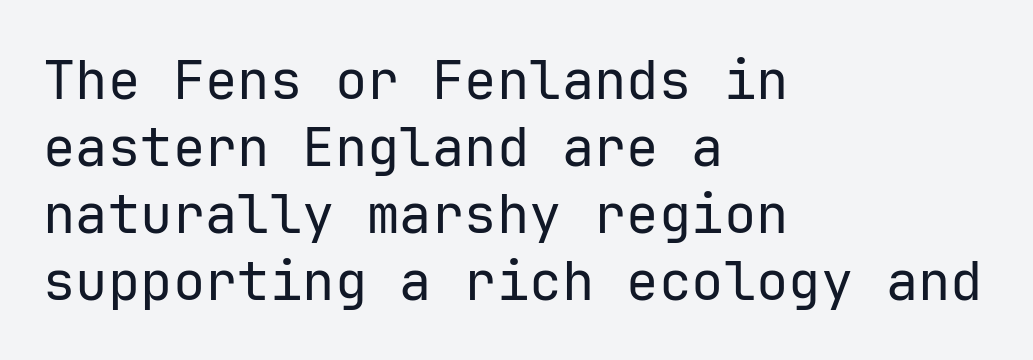
Q: Is the text bold? A: No.
Q: Is the text italic (slanted)? A: No, it is upright.
Q: Is the typeface a serif or a sans-serif typeface? A: Sans-serif.
Q: Is the text underlined? A: No.
Q: How is the paragraph aligned? A: Left-aligned.
Q: Is the spacing between letters normal or unusually wide? A: Normal.
Q: Width (condensed, normal, or wide)? A: Normal.
Q: Stroke contrast? A: Low.
Q: x-height? A: Medium.
